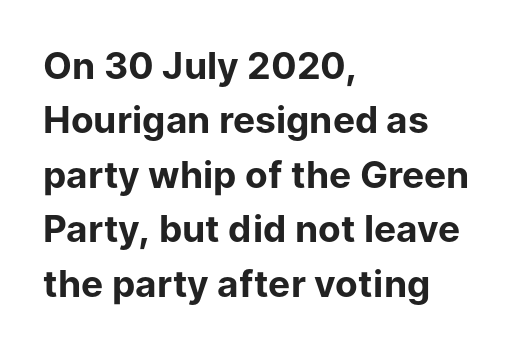
Q: Is the text bold? A: Yes.
Q: Is the text italic (slanted)? A: No, it is upright.
Q: Is the typeface a serif or a sans-serif typeface? A: Sans-serif.
Q: Is the text underlined? A: No.
Q: How is the paragraph aligned? A: Left-aligned.
Q: Is the spacing between letters normal or unusually wide? A: Normal.
Q: Is the spacing between lines tight, normal or loose? A: Normal.
Q: Width (condensed, normal, or wide)? A: Normal.
Q: Stroke contrast? A: Low.
Q: x-height? A: Medium.
Q: Monospaced? A: No.
